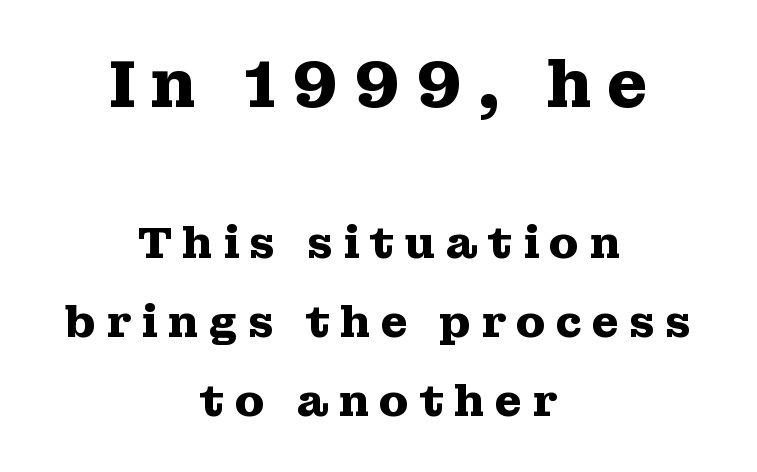
Q: Is the text bold? A: Yes.
Q: Is the text italic (slanted)? A: No, it is upright.
Q: Is the typeface a serif or a sans-serif typeface? A: Serif.
Q: Is the text underlined? A: No.
Q: How is the paragraph aligned? A: Centered.
Q: Is the spacing between letters normal or unusually wide? A: Unusually wide.
Q: Which block of text is set in a larger size, the first (top) or the second (bottom)? A: The first (top) one.
Q: Width (condensed, normal, or wide)? A: Wide.
Q: Stroke contrast? A: Medium.
Q: x-height? A: Medium.
Q: Monospaced? A: No.
